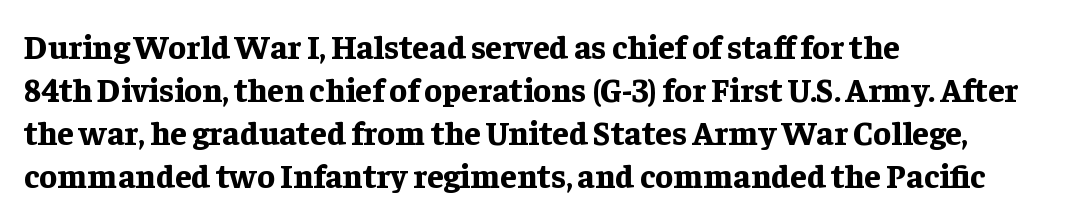
When letters stand straight like this, we call the style roman or upright. Short note: letters normally spaced. The rendering uses a moderate line-height, typical for paragraphs. These lines are rendered in a variable-pitch font. Layout note: lines flush left. You'd pick this weight for a headline — it's a proper bold.
